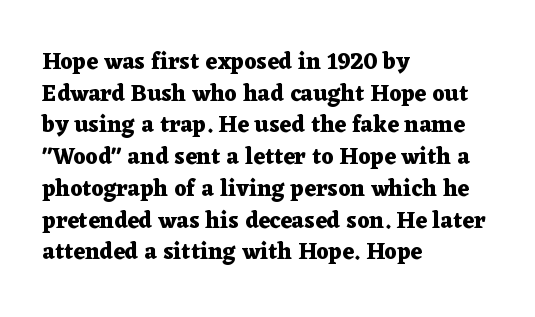
The image shows 23 px bold type, upright; set left-aligned, normal line spacing (1.38x), normal letter spacing, not underlined.
